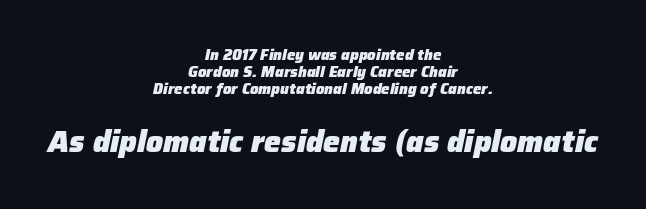
If you measured baseline to baseline, you'd find a short distance. The whitespace from short lines is split evenly between both sides. The letters in the lower block stand taller than those in the block above. Bare-footed words on every line. An italicized treatment has been applied to the whole sample. A typesetter would call this proportional, since set widths differ per character.
